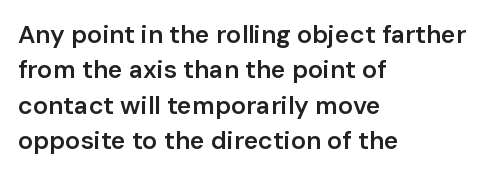
Every letter is mildly thick-stroked: semibold rather than bold. The passage is arranged the way most books set body copy — flush left. The axis of the letterforms is exactly vertical. The rendering uses a moderate line-height, typical for paragraphs.
